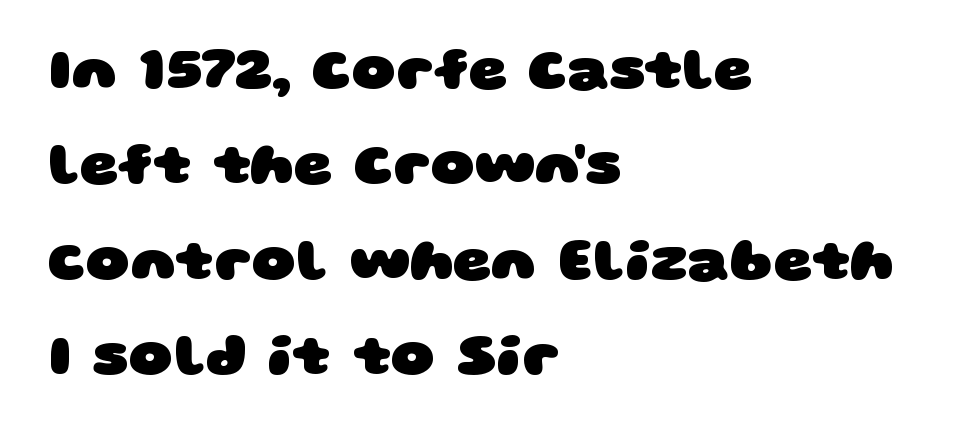
Q: Is the text bold? A: Yes.
Q: Is the typeface a serif or a sans-serif typeface? A: Sans-serif.
Q: Is the text underlined? A: No.
Q: How is the paragraph aligned? A: Left-aligned.
Q: Is the spacing between letters normal or unusually wide? A: Normal.
Q: Is the spacing between lines tight, normal or loose? A: Normal.
Q: Width (condensed, normal, or wide)? A: Wide.
Q: Stroke contrast? A: Low.
Q: x-height? A: Large.
Q: Monospaced? A: No.
